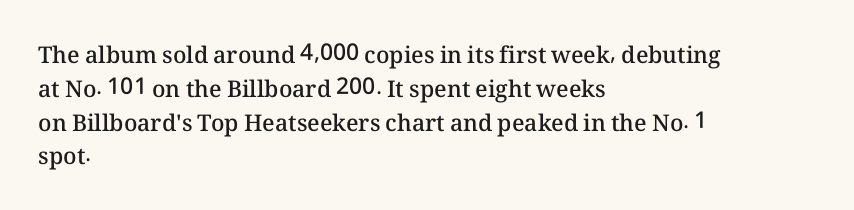
{"italic": "no", "bold": "semi", "underline": "no", "align": "left", "line_spacing": "normal", "line_spacing_ratio": 1.47, "letter_spacing": "normal", "letter_spacing_em": 0.0, "glyph_px": 23}
